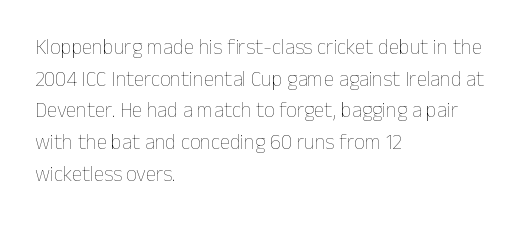
The image shows 21 px text type, upright; set left-aligned, normal line spacing (1.51x), normal letter spacing, not underlined.
